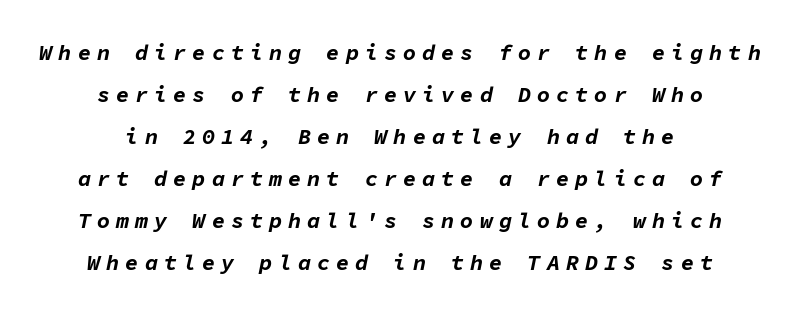
The image shows 22 px bold type, italic (leaning right); set centered, loose line spacing (1.91x), unusually wide letter spacing (+0.27 em), not underlined.
